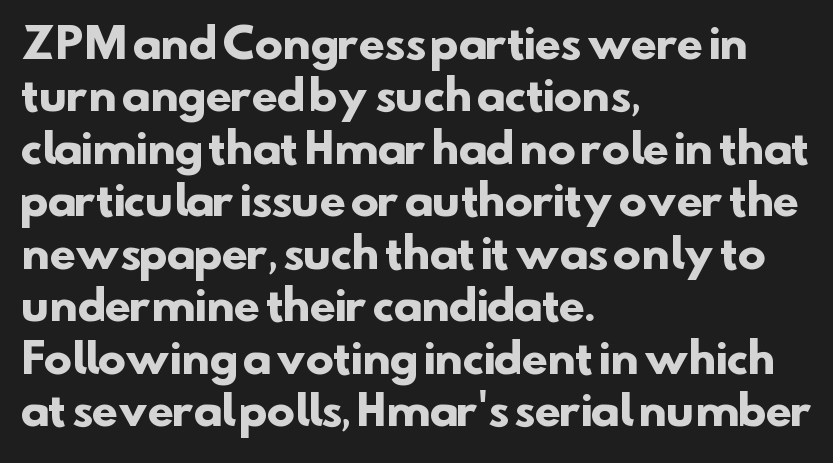
Q: Is the text bold? A: Yes.
Q: Is the typeface a serif or a sans-serif typeface? A: Sans-serif.
Q: Is the text underlined? A: No.
Q: How is the paragraph aligned? A: Left-aligned.
Q: Is the spacing between letters normal or unusually wide? A: Normal.
Q: Is the spacing between lines tight, normal or loose? A: Normal.
Q: Width (condensed, normal, or wide)? A: Normal.
Q: Stroke contrast? A: Low.
Q: x-height? A: Small.
Q: Monospaced? A: No.
